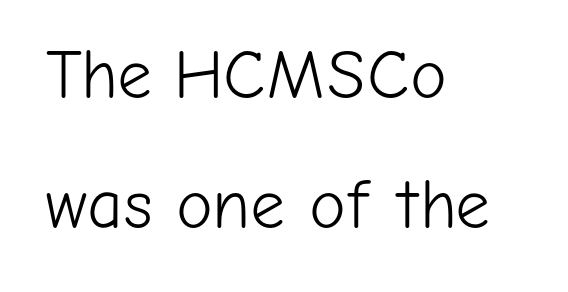
{"serif": "no", "italic": "no", "bold": "no", "weight": "light", "width": "normal", "stroke_contrast": "low", "x_height": "medium", "monospaced": "no", "underline": "no", "align": "left", "line_spacing_ratio": 1.88, "letter_spacing": "normal", "letter_spacing_em": 0.0, "glyph_px": 69}
